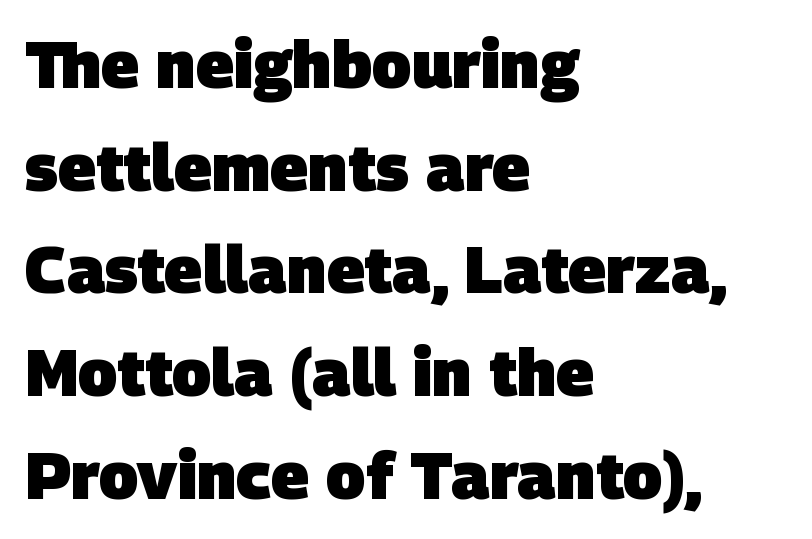
The image shows 65 px heavy sans-serif type; set left-aligned, normal line spacing (1.58x), normal letter spacing, not underlined; low stroke contrast and a large x-height.
